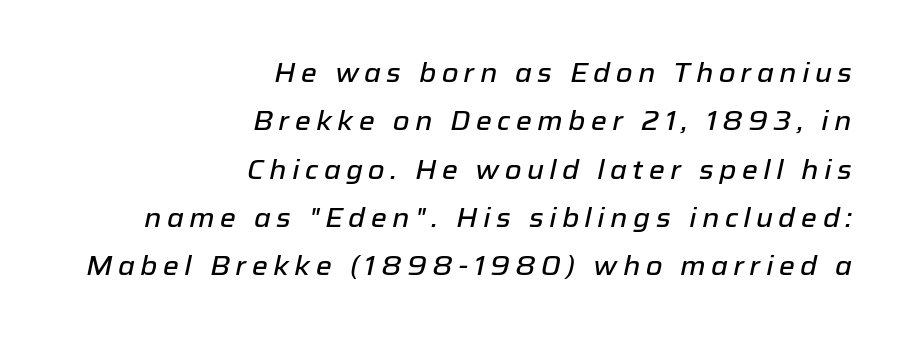
Q: Is the text italic (slanted)? A: Yes, it leans right by about 12 degrees.
Q: Is the text underlined? A: No.
Q: How is the paragraph aligned? A: Right-aligned.
Q: Is the spacing between letters normal or unusually wide? A: Unusually wide.
